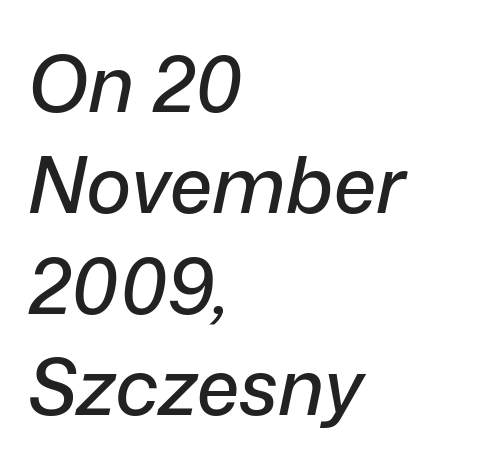
Q: Is the text italic (slanted)? A: Yes, it leans right by about 12 degrees.
Q: Is the text underlined? A: No.
Q: How is the paragraph aligned? A: Left-aligned.
Q: Is the spacing between letters normal or unusually wide? A: Normal.
Q: Is the spacing between lines tight, normal or loose? A: Normal.
Q: Width (condensed, normal, or wide)? A: Normal.
Q: Stroke contrast? A: Low.
Q: x-height? A: Medium.
Q: Monospaced? A: No.
